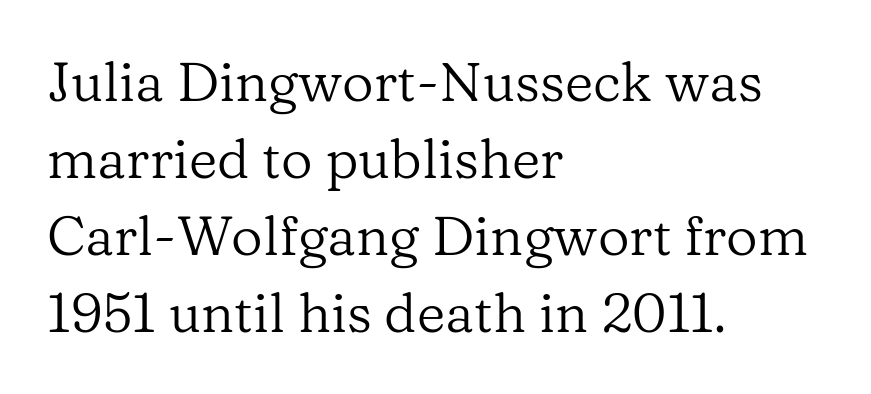
Underlining? Definitely not there. This is not heavy type; no bold has been used. A typesetter would mark this as roman, not italic. The face used here is proportionally spaced, like ordinary book or web type.
